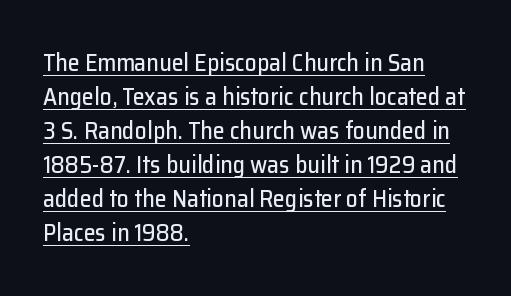
Short note: letters normally spaced. The block of text has a typical density, with ordinary space between rows. Horizontal alignment here is leftward, the default for most running prose. The font's upright variant was chosen for this text. Underline: present.
